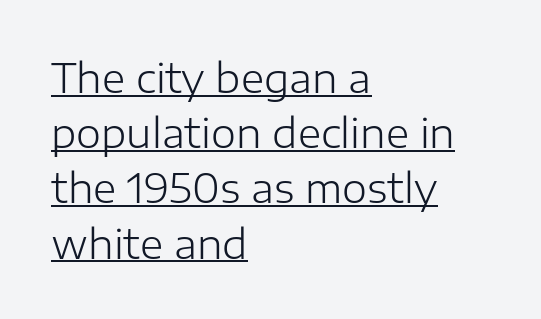
This rendering leaves character spacing at its baseline value. Serifs: no, the terminals of the letterforms are clean. The face used here is proportionally spaced, like ordinary book or web type. The glyphs are accompanied by a horizontal stroke just below them. Is there any slant? The stems are plumb.
